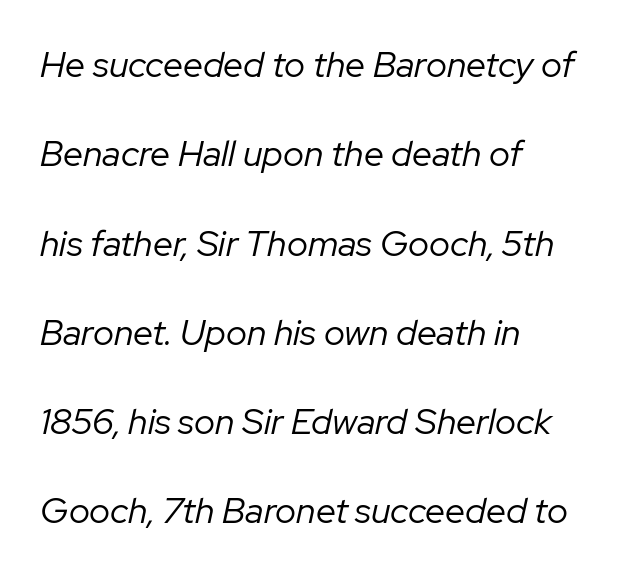
The image shows 36 px regular-weight type, italic (leaning right); set left-aligned, loose line spacing (2.48x), normal letter spacing, not underlined; low stroke contrast and a medium x-height.
